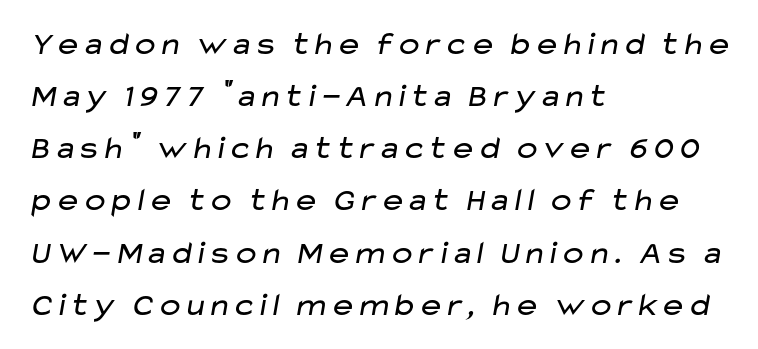
Q: Is the text bold? A: No.
Q: Is the typeface a serif or a sans-serif typeface? A: Sans-serif.
Q: Is the text underlined? A: No.
Q: How is the paragraph aligned? A: Left-aligned.
Q: Is the spacing between letters normal or unusually wide? A: Normal.
Q: Is the spacing between lines tight, normal or loose? A: Normal.
Q: Width (condensed, normal, or wide)? A: Wide.
Q: Stroke contrast? A: Low.
Q: x-height? A: Medium.
Q: Monospaced? A: No.
